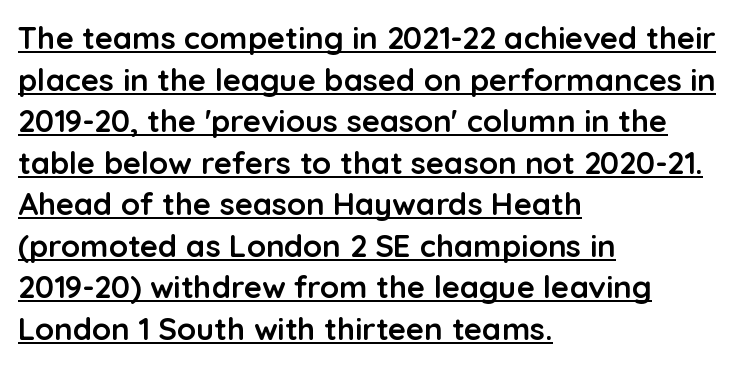
Visually the block forms a straight wall on the left and a jagged coastline on the right. Looks like someone drew a line under every word here. This sample uses a sans-serif face. This sample has the flowing, uneven cadence of proportional lettering. Typesetter's note: full bold, strokes at maximum text heaviness. Glyph-to-glyph distance matches everyday printed text.
